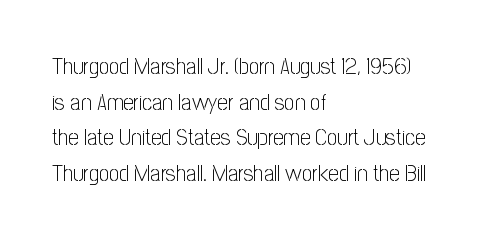
Q: Is the text bold? A: No.
Q: Is the text italic (slanted)? A: No, it is upright.
Q: Is the text underlined? A: No.
Q: How is the paragraph aligned? A: Left-aligned.
Q: Is the spacing between letters normal or unusually wide? A: Normal.
Q: Is the spacing between lines tight, normal or loose? A: Normal.
